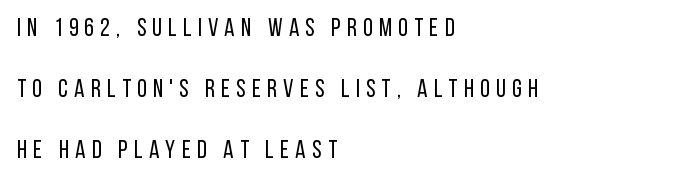
Where is the straight margin? On the left. The type is letterspaced generously, with wide tracking. Airy leading. Check under the words: just untouched page.
